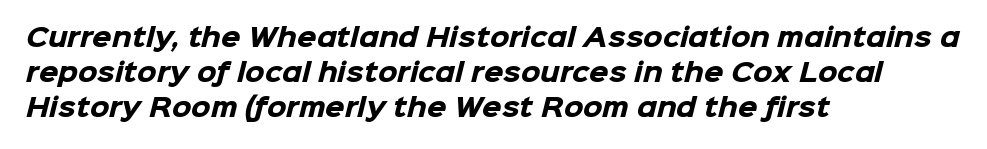
Underlining? Definitely not there. A full-strength bold gives these letters their thick strokes. The horizontal fit of the characters is conventional and even. These lines stack with their left ends in a neat column.
